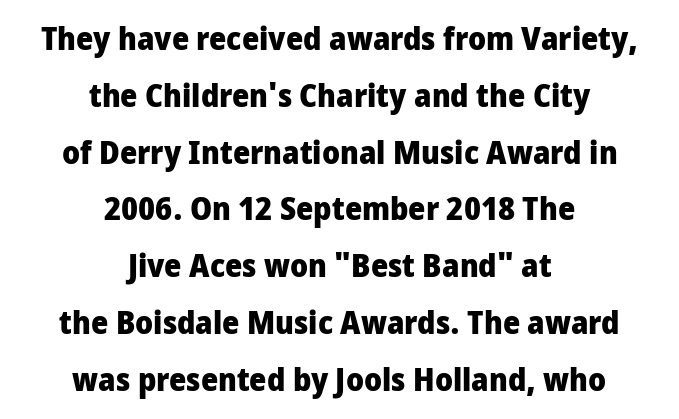
Q: Is the text bold? A: Yes.
Q: Is the text italic (slanted)? A: No, it is upright.
Q: Is the typeface a serif or a sans-serif typeface? A: Sans-serif.
Q: Is the text underlined? A: No.
Q: How is the paragraph aligned? A: Centered.
Q: Is the spacing between letters normal or unusually wide? A: Normal.
Q: Width (condensed, normal, or wide)? A: Condensed.
Q: Stroke contrast? A: Low.
Q: x-height? A: Large.
Q: Monospaced? A: No.
